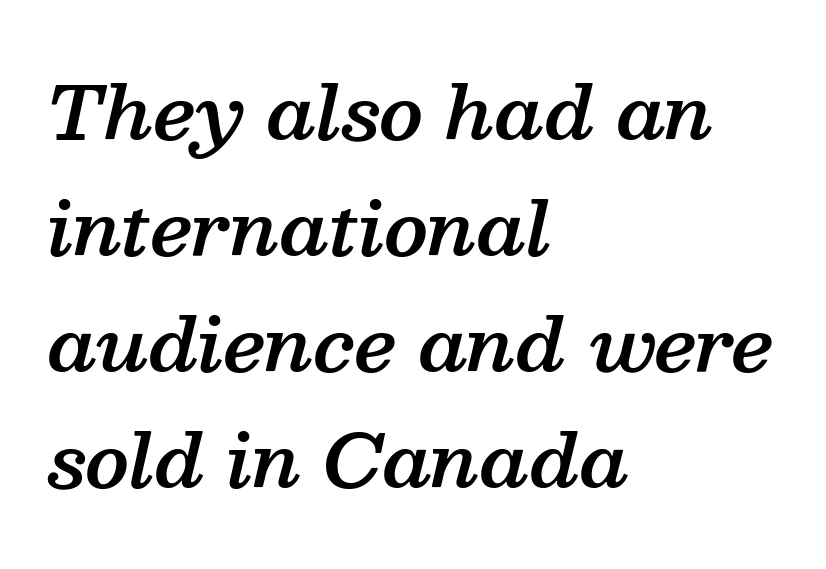
Q: Is the text bold? A: Semi-bold.
Q: Is the text italic (slanted)? A: Yes, it leans right by about 13 degrees.
Q: Is the typeface a serif or a sans-serif typeface? A: Serif.
Q: Is the text underlined? A: No.
Q: How is the paragraph aligned? A: Left-aligned.
Q: Is the spacing between letters normal or unusually wide? A: Normal.
Q: Is the spacing between lines tight, normal or loose? A: Normal.
Q: Width (condensed, normal, or wide)? A: Normal.
Q: Stroke contrast? A: Medium.
Q: x-height? A: Medium.
Q: Monospaced? A: No.
